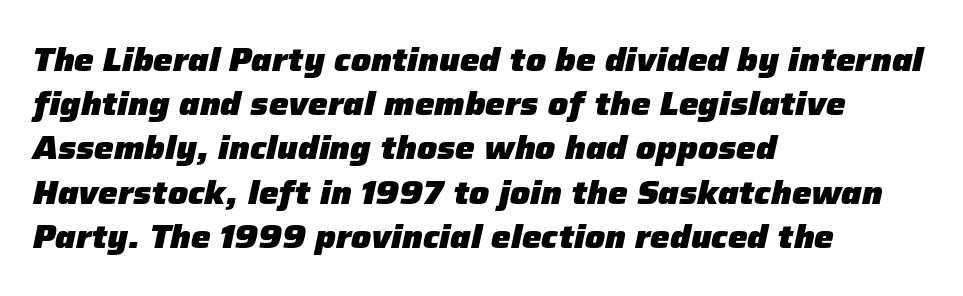
The image shows 33 px heavy type, italic (leaning right); set left-aligned, normal line spacing (1.34x), normal letter spacing, not underlined; low stroke contrast and a medium x-height.
